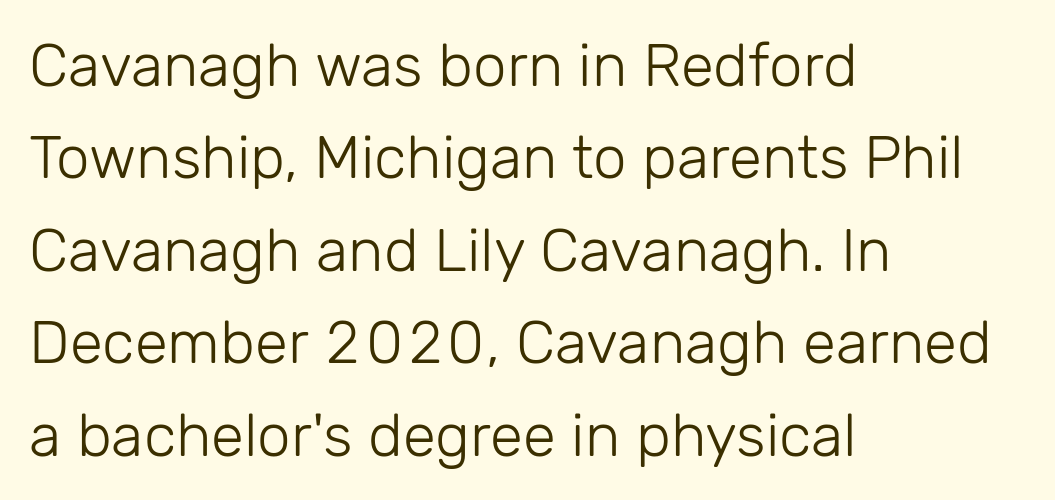
Q: Is the text bold? A: No.
Q: Is the text italic (slanted)? A: No, it is upright.
Q: Is the typeface a serif or a sans-serif typeface? A: Sans-serif.
Q: Is the text underlined? A: No.
Q: How is the paragraph aligned? A: Left-aligned.
Q: Is the spacing between letters normal or unusually wide? A: Normal.
Q: Is the spacing between lines tight, normal or loose? A: Normal.
Q: Width (condensed, normal, or wide)? A: Normal.
Q: Stroke contrast? A: Low.
Q: x-height? A: Medium.
Q: Monospaced? A: No.
